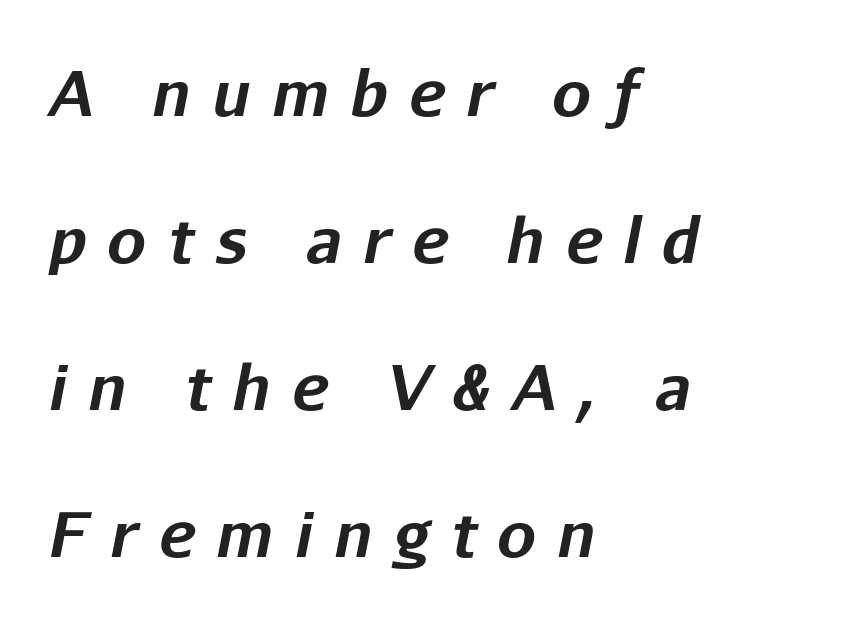
Is the type slanted? Yes — the strokes lean at a clear angle. The rag falls on the right side of this text block. Does the weight exceed regular? Yes, all the way to bold. You could not count columns in this text — the font is proportionally spaced. Spacing between characters has been opened up far beyond the box default. The words here are not underlined.
